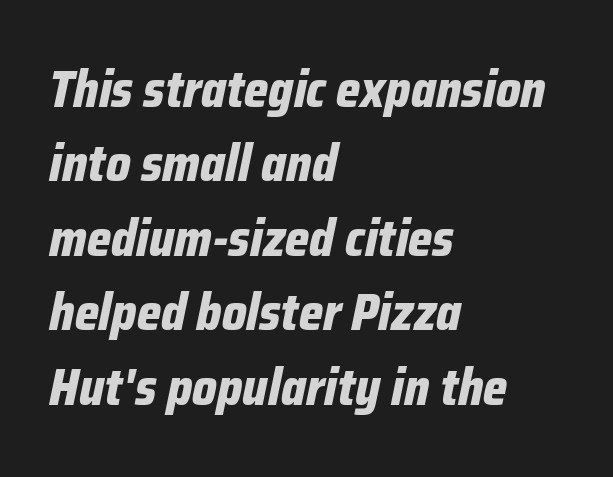
A student would call this left alignment; a typographer would say flush left, rag right. The typesetting leans heavy: a genuine bold. Designer's note — italics engaged. The strip under each line holds only bare page.
